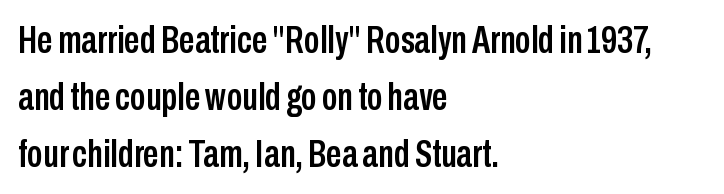
Q: Is the text italic (slanted)? A: No, it is upright.
Q: Is the typeface a serif or a sans-serif typeface? A: Sans-serif.
Q: Is the text underlined? A: No.
Q: How is the paragraph aligned? A: Left-aligned.
Q: Is the spacing between letters normal or unusually wide? A: Normal.
Q: Is the spacing between lines tight, normal or loose? A: Normal.
Q: Width (condensed, normal, or wide)? A: Condensed.
Q: Stroke contrast? A: Low.
Q: x-height? A: Medium.
Q: Monospaced? A: No.
